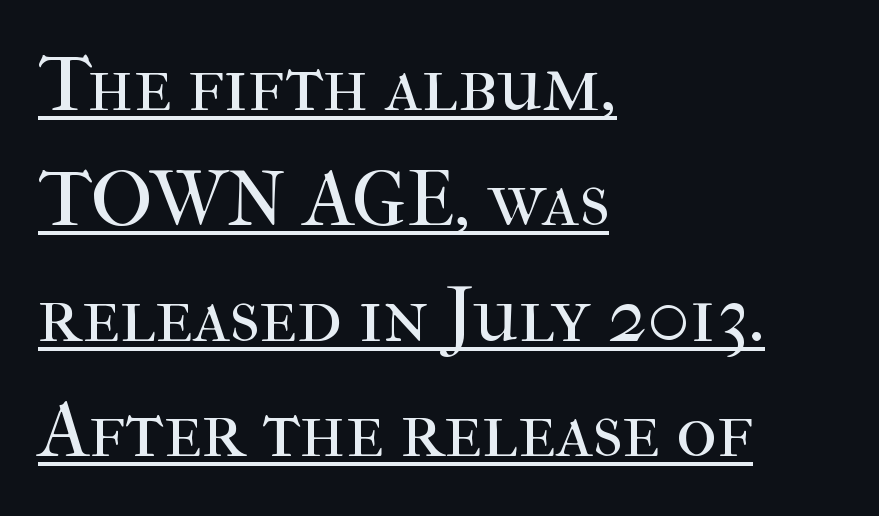
Q: Is the text bold? A: No.
Q: Is the text italic (slanted)? A: No, it is upright.
Q: Is the typeface a serif or a sans-serif typeface? A: Serif.
Q: Is the text underlined? A: Yes.
Q: How is the paragraph aligned? A: Left-aligned.
Q: Is the spacing between letters normal or unusually wide? A: Normal.
Q: Is the spacing between lines tight, normal or loose? A: Normal.
Q: Width (condensed, normal, or wide)? A: Normal.
Q: Stroke contrast? A: High.
Q: x-height? A: Medium.
Q: Monospaced? A: No.
